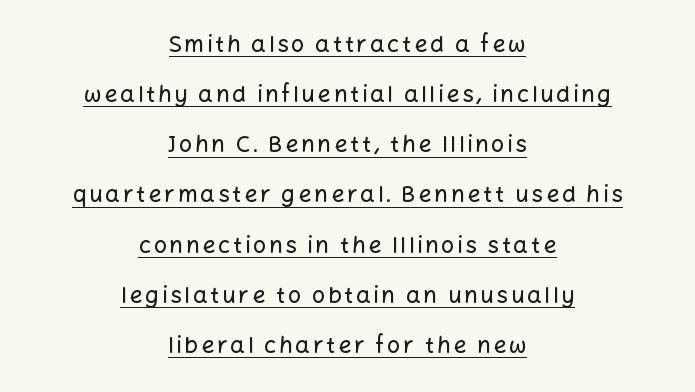
{"italic": "no", "underline": "yes", "align": "center", "line_spacing": "loose", "line_spacing_ratio": 2.18, "glyph_px": 23}
